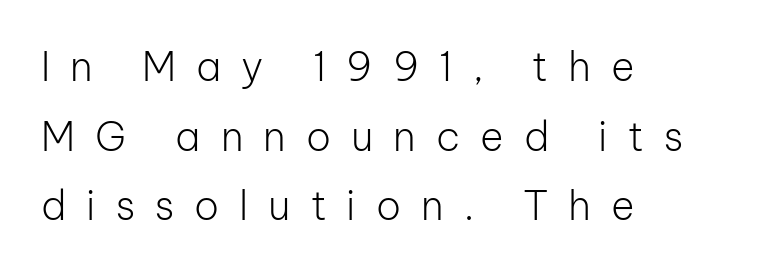
{"serif": "no", "italic": "no", "bold": "no", "weight": "light", "width": "normal", "stroke_contrast": "low", "x_height": "medium", "monospaced": "no", "underline": "no", "align": "left", "line_spacing_ratio": 1.74, "letter_spacing": "wide", "letter_spacing_em": 0.5, "glyph_px": 40}
